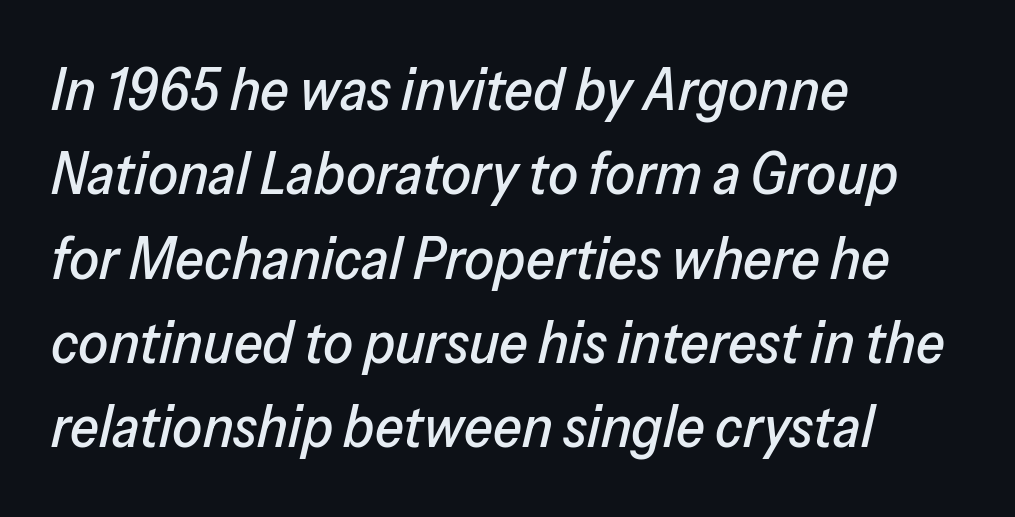
The image shows 59 px text type, italic (leaning right); set left-aligned, normal line spacing (1.43x), normal letter spacing, not underlined; low stroke contrast and a medium x-height.
